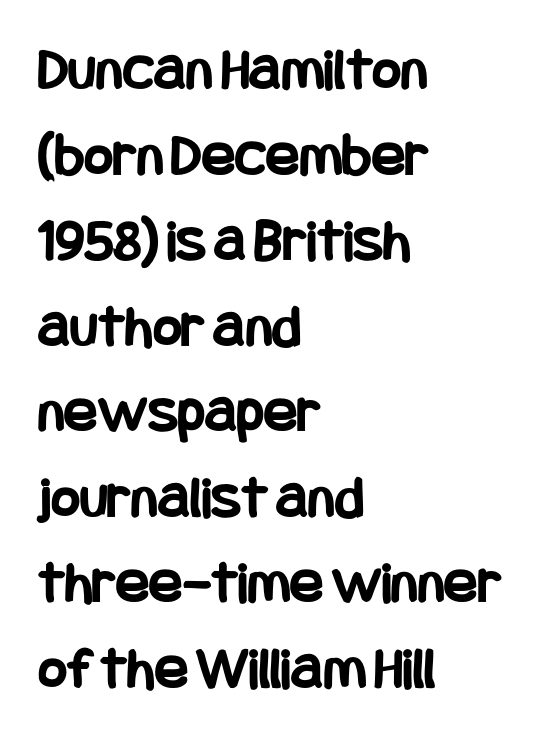
{"serif": "no", "italic": "no", "bold": "yes", "weight": "bold", "width": "condensed", "stroke_contrast": "low", "x_height": "large", "underline": "no", "align": "left", "line_spacing": "normal", "line_spacing_ratio": 1.38, "letter_spacing": "normal", "letter_spacing_em": 0.0, "glyph_px": 62}
